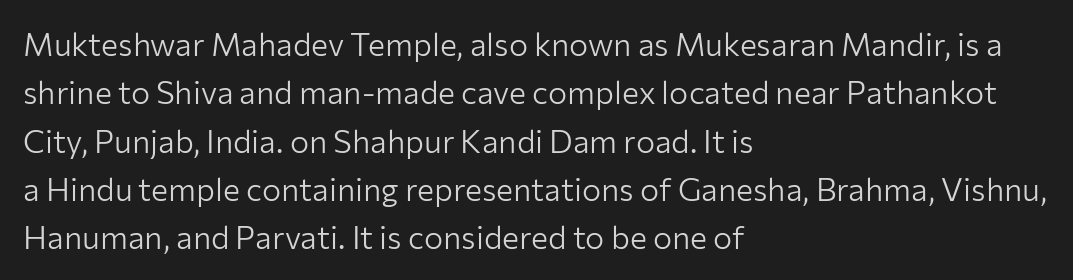
{"serif": "no", "italic": "no", "bold": "no", "weight": "light", "width": "normal", "stroke_contrast": "low", "x_height": "medium", "monospaced": "no", "underline": "no", "align": "left", "line_spacing": "normal", "line_spacing_ratio": 1.51, "letter_spacing": "normal", "letter_spacing_em": 0.0, "glyph_px": 32}
